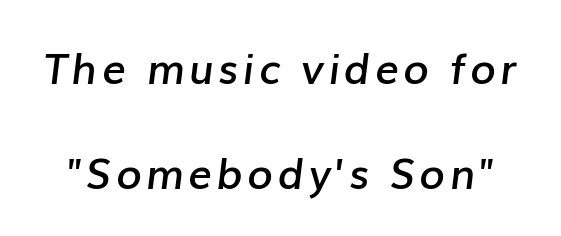
Designer's note — italics engaged. Each letter keeps its own natural width here, so spacing adapts to shape. Letters rest on an invisible, unmarked baseline. You could fit nearly another row in the gap between these rows. In terms of weight, the rendering is demibold, just under bold.
